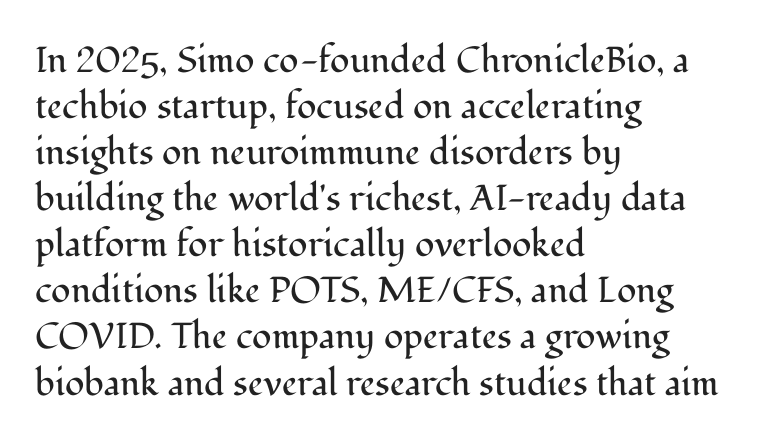
{"serif": "yes", "italic": "no", "bold": "no", "weight": "regular", "width": "normal", "stroke_contrast": "medium", "x_height": "medium", "monospaced": "no", "underline": "no", "align": "left", "line_spacing": "normal", "line_spacing_ratio": 1.28, "letter_spacing": "normal", "letter_spacing_em": 0.0, "glyph_px": 36}
